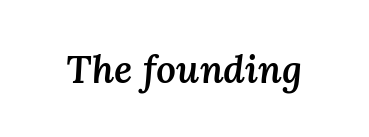
{"italic": "yes", "lean": "right", "slant_degrees": 3, "bold": "semi", "weight": "semibold", "width": "normal", "stroke_contrast": "medium", "x_height": "medium", "monospaced": "no", "underline": "no", "letter_spacing": "normal", "letter_spacing_em": 0.0, "glyph_px": 39}
